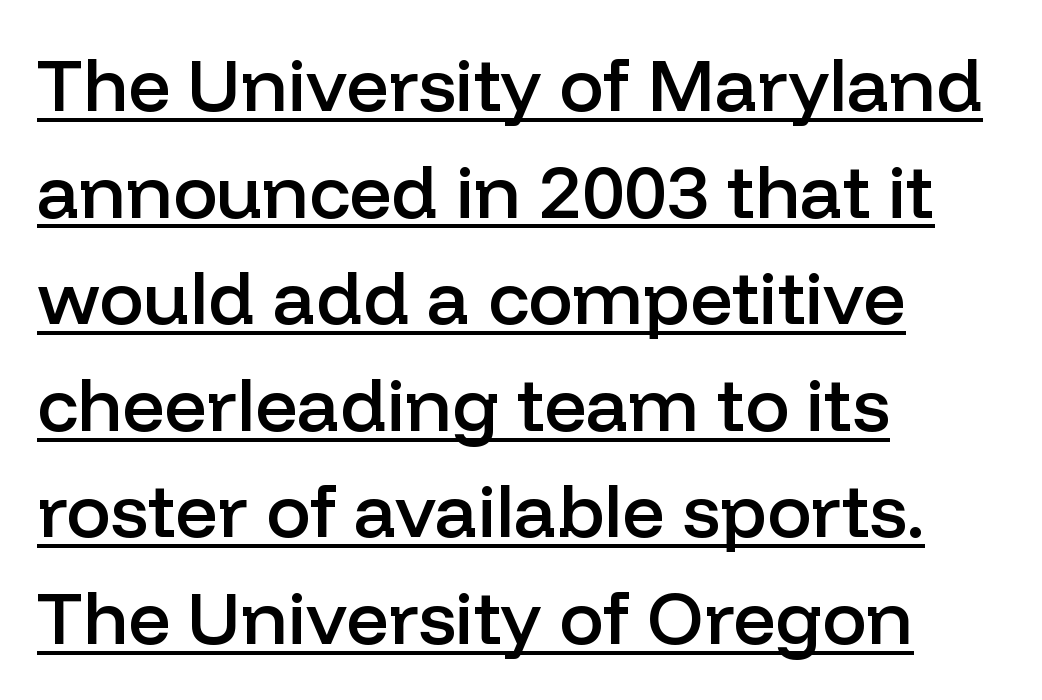
Baseline-to-baseline distance is the conventional proportion of letter height. Think of a printed novel: that variable character pitch is what you see here. The glyphs in this specimen are sans serif. Stems and bowls a touch heavier than normal — semibold. Teacher's note: observe the even left margin — that is flush-left alignment. Words appear dense and cohesive because spacing is normal.
